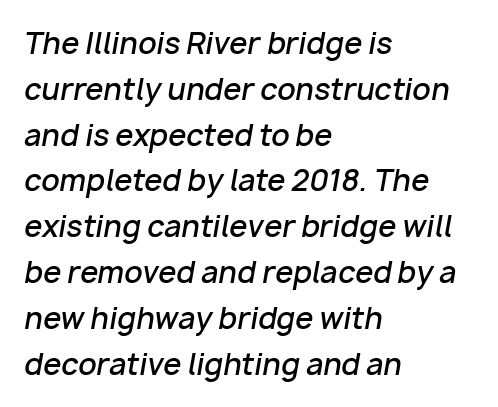
Q: Is the text bold? A: Semi-bold.
Q: Is the text italic (slanted)? A: Yes, it leans right by about 10 degrees.
Q: Is the text underlined? A: No.
Q: How is the paragraph aligned? A: Left-aligned.
Q: Is the spacing between letters normal or unusually wide? A: Normal.
Q: Is the spacing between lines tight, normal or loose? A: Normal.
Q: Width (condensed, normal, or wide)? A: Normal.
Q: Stroke contrast? A: Low.
Q: x-height? A: Medium.
Q: Monospaced? A: No.
